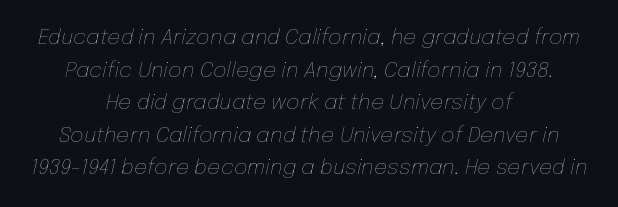
{"italic": "yes", "lean": "right", "slant_degrees": 12, "bold": "no", "underline": "no", "align": "center", "line_spacing": "normal", "line_spacing_ratio": 1.55, "letter_spacing": "normal", "letter_spacing_em": 0.0, "glyph_px": 21}
